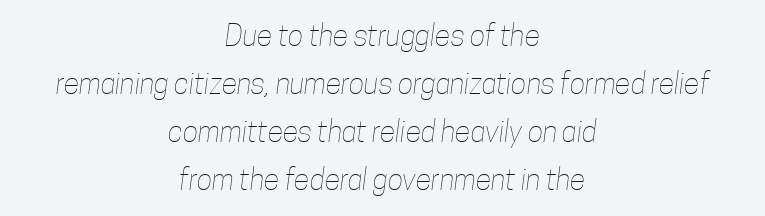
The image shows 29 px thin, condensed type; set centered, normal line spacing (1.66x), normal letter spacing, not underlined; low stroke contrast and a medium x-height.
